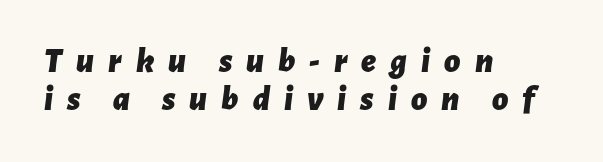
{"italic": "yes", "lean": "right", "slant_degrees": 7, "bold": "yes", "weight": "bold", "width": "normal", "stroke_contrast": "low", "x_height": "medium", "monospaced": "no", "underline": "no", "align": "left", "line_spacing": "tight", "line_spacing_ratio": 1.09, "letter_spacing": "wide", "letter_spacing_em": 0.4, "glyph_px": 35}
